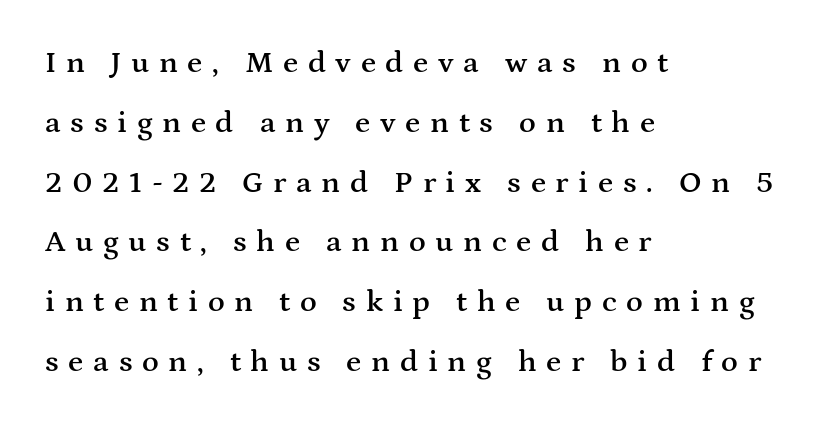
{"serif": "yes", "italic": "no", "bold": "semi", "weight": "semibold", "width": "wide", "stroke_contrast": "medium", "x_height": "medium", "monospaced": "no", "underline": "no", "align": "left", "line_spacing": "loose", "line_spacing_ratio": 1.93, "letter_spacing": "wide", "letter_spacing_em": 0.31, "glyph_px": 31}
